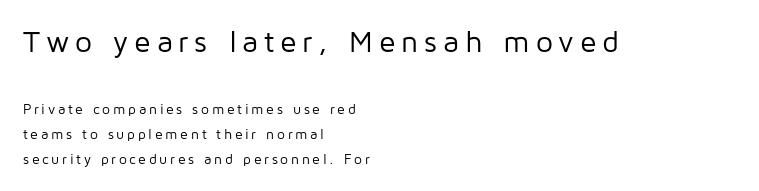
Vertical strokes here are truly vertical. Underlining? Definitely not there. Spacing verdict: proportional, widths tailored to each character. The cut favours lightness, reaching ordinary text weight at its darkest. Here the first block reads like a headline and the second like body copy. This sample uses a sans-serif face.
